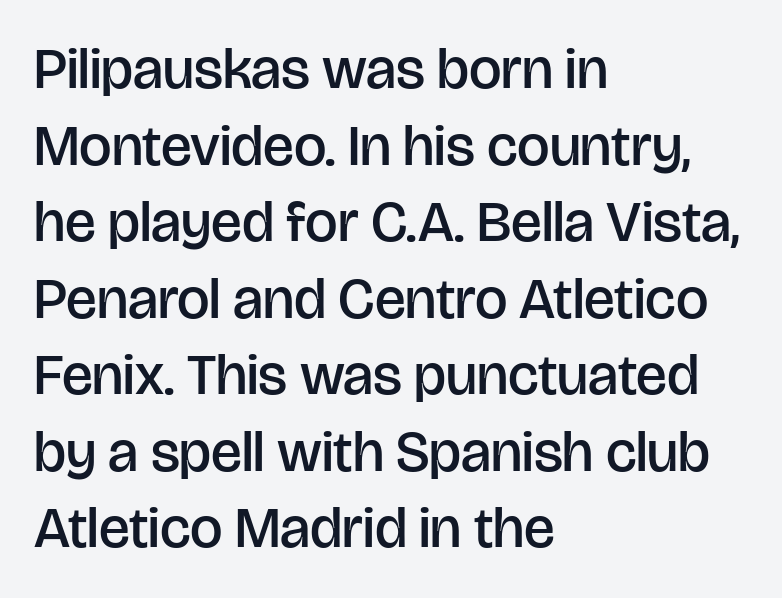
Posture: upright roman. The passage shown is not underscored anywhere. Unlike a traditional serif, this face leaves its strokes unadorned. Summary of vertical rhythm: regular, with standard interline spacing. Honestly, the letter spacing is just normal — you wouldn't notice it. All the whitespace from short lines collects on the right.
